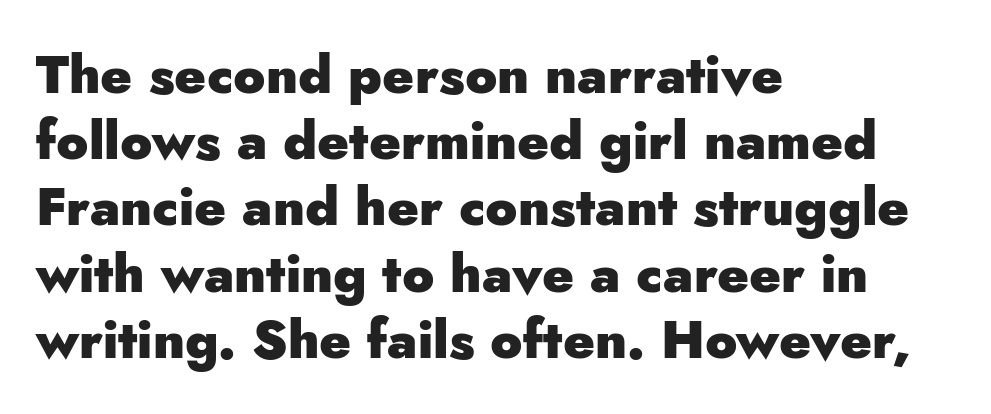
The image shows 53 px heavy sans-serif type, upright; set left-aligned, normal line spacing (1.25x), normal letter spacing, not underlined; low stroke contrast and a small x-height.
